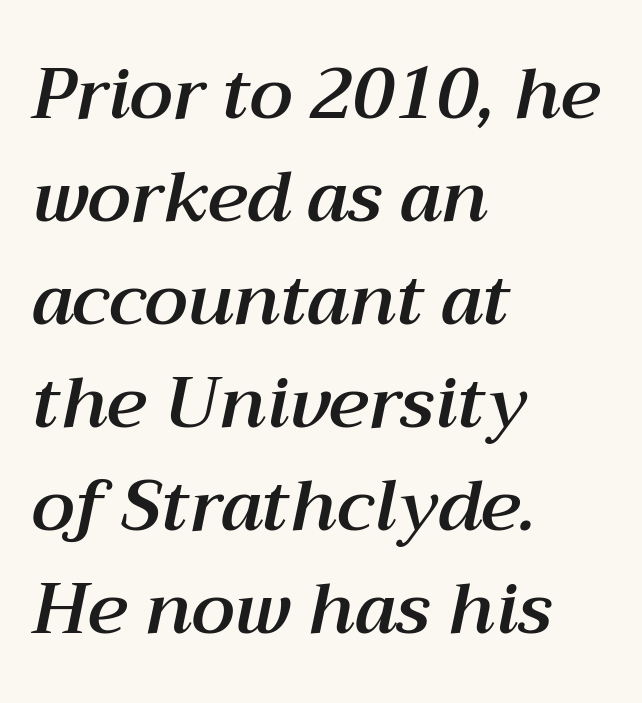
Q: Is the text italic (slanted)? A: Yes, it leans right by about 12 degrees.
Q: Is the text underlined? A: No.
Q: How is the paragraph aligned? A: Left-aligned.
Q: Is the spacing between letters normal or unusually wide? A: Normal.
Q: Is the spacing between lines tight, normal or loose? A: Normal.
Q: Width (condensed, normal, or wide)? A: Normal.
Q: Stroke contrast? A: Medium.
Q: x-height? A: Medium.
Q: Monospaced? A: No.
